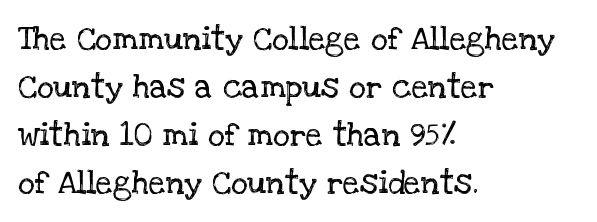
The image shows 33 px regular-weight serif type, upright; set left-aligned, normal line spacing (1.45x), normal letter spacing, not underlined; low stroke contrast and a large x-height.
